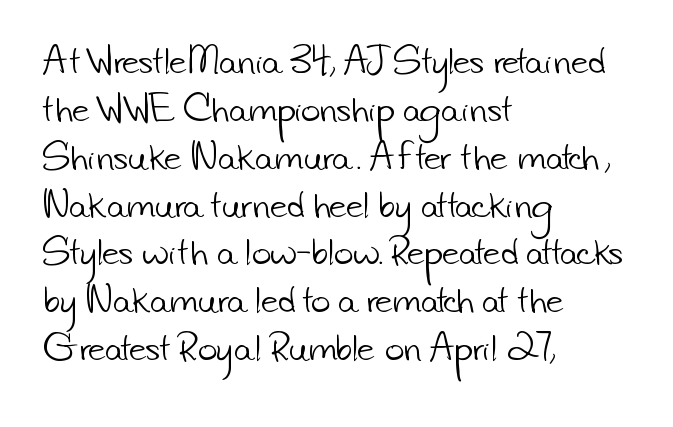
The tracking reads as untouched default to a designer's eye. Caption: multi-line text, flush left, ragged right. Looks like regular typesetting: each glyph gets only the width it needs. Horizontal bands of white between lines are of average thickness. The area under the type is left untouched. To sum up the face: it is a sans, with no serifs.
